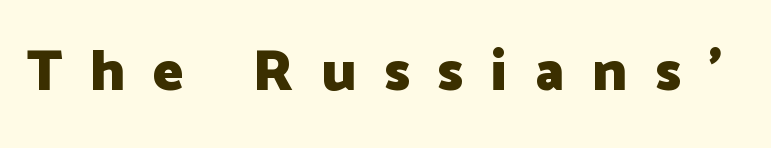
{"serif": "no", "italic": "no", "bold": "yes", "weight": "heavy", "width": "normal", "stroke_contrast": "low", "x_height": "medium", "monospaced": "no", "underline": "no", "letter_spacing": "wide", "letter_spacing_em": 0.49, "glyph_px": 57}
